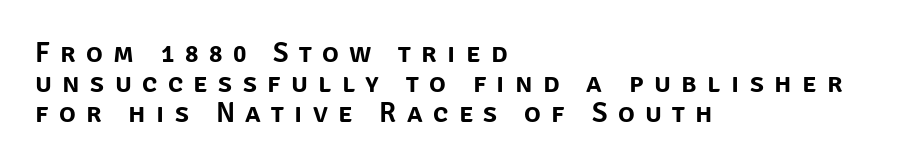
The image shows 28 px sans-serif type, upright; set left-aligned, tight line spacing (1.07x), unusually wide letter spacing (+0.37 em), not underlined; low stroke contrast and a large x-height.
